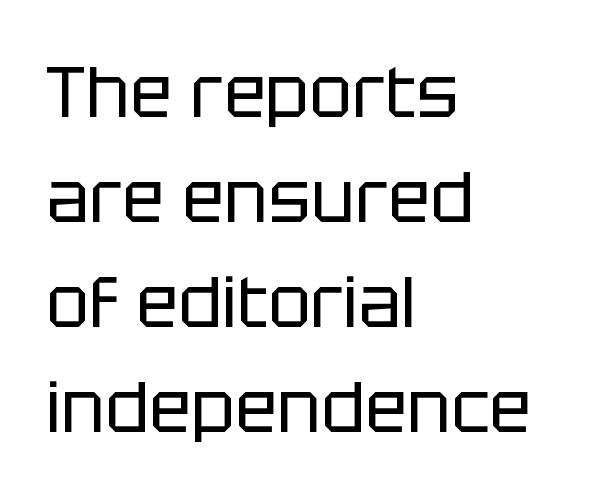
Q: Is the text bold? A: No.
Q: Is the text italic (slanted)? A: No, it is upright.
Q: Is the typeface a serif or a sans-serif typeface? A: Sans-serif.
Q: Is the text underlined? A: No.
Q: How is the paragraph aligned? A: Left-aligned.
Q: Is the spacing between letters normal or unusually wide? A: Normal.
Q: Is the spacing between lines tight, normal or loose? A: Normal.
Q: Width (condensed, normal, or wide)? A: Normal.
Q: Stroke contrast? A: Low.
Q: x-height? A: Large.
Q: Monospaced? A: No.
